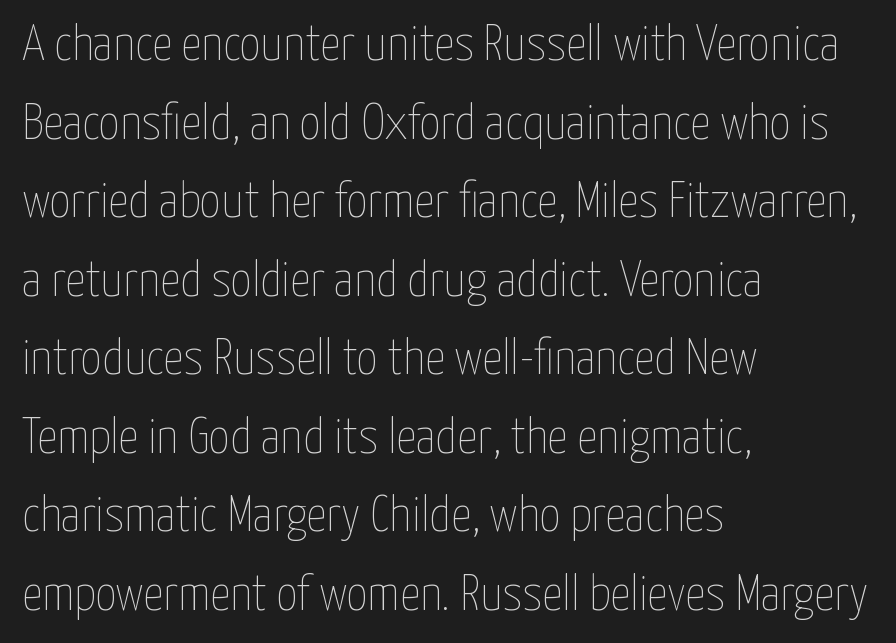
Q: Is the text bold? A: No.
Q: Is the text italic (slanted)? A: No, it is upright.
Q: Is the text underlined? A: No.
Q: How is the paragraph aligned? A: Left-aligned.
Q: Is the spacing between letters normal or unusually wide? A: Normal.
Q: Is the spacing between lines tight, normal or loose? A: Normal.
Q: Width (condensed, normal, or wide)? A: Condensed.
Q: Stroke contrast? A: Low.
Q: x-height? A: Medium.
Q: Monospaced? A: No.
